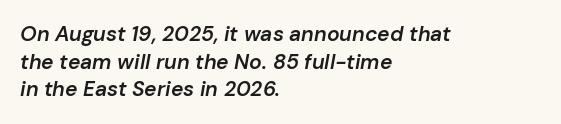
This is moderately heavy type, rendered in semibold. One-word summary of the alignment: left. Inter-character spacing is left at the font's built-in metrics. Characters are canted at an angle relative to the baseline's perpendicular. This sample keeps an unexceptional amount of space between lines. Letters rest on an invisible, unmarked baseline.
